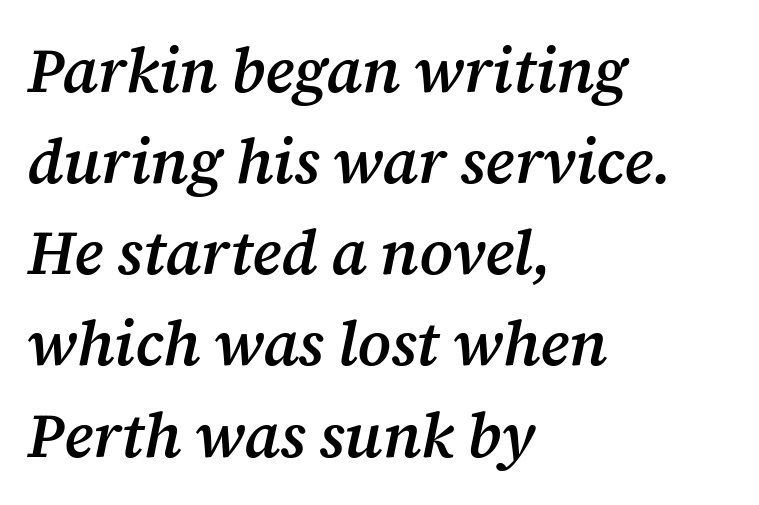
Q: Is the text bold? A: Semi-bold.
Q: Is the text italic (slanted)? A: Yes, it leans right by about 12 degrees.
Q: Is the typeface a serif or a sans-serif typeface? A: Serif.
Q: Is the text underlined? A: No.
Q: How is the paragraph aligned? A: Left-aligned.
Q: Is the spacing between letters normal or unusually wide? A: Normal.
Q: Is the spacing between lines tight, normal or loose? A: Normal.
Q: Width (condensed, normal, or wide)? A: Normal.
Q: Stroke contrast? A: Medium.
Q: x-height? A: Medium.
Q: Monospaced? A: No.
